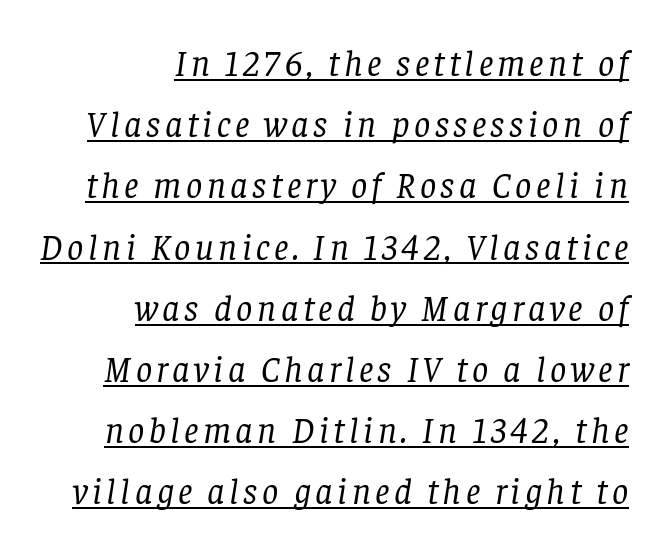
Q: Is the text bold? A: No.
Q: Is the text italic (slanted)? A: Yes, it leans right by about 8 degrees.
Q: Is the typeface a serif or a sans-serif typeface? A: Serif.
Q: Is the text underlined? A: Yes.
Q: How is the paragraph aligned? A: Right-aligned.
Q: Is the spacing between lines tight, normal or loose? A: Normal.
Q: Width (condensed, normal, or wide)? A: Normal.
Q: Stroke contrast? A: Low.
Q: x-height? A: Large.
Q: Monospaced? A: No.
